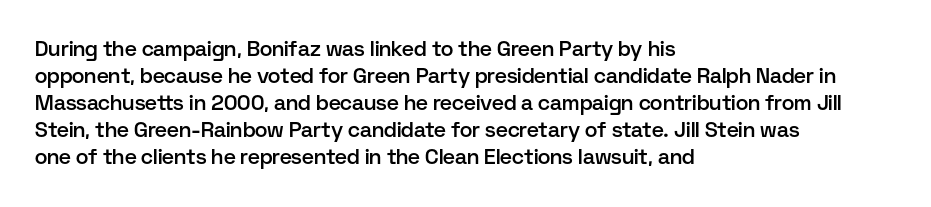
The image shows 21 px text type, upright; set left-aligned, normal line spacing (1.28x), normal letter spacing, not underlined.
